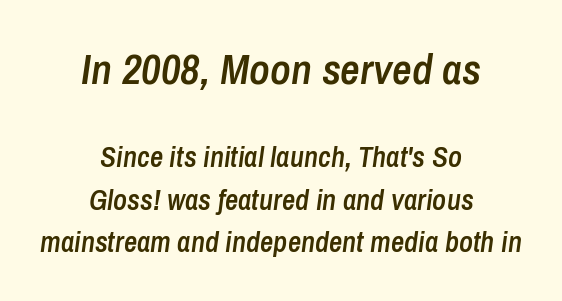
The rendering shrinks the type as you move from the upper chunk to the lower. Tracking here is standard; glyphs follow each other at the usual distance. This sample uses an oblique cut, with every glyph tilted off the vertical. The strokes are fattened partway — semibold, not bold. A typesetter would call this proportional, since set widths differ per character. No word sits above an underline.
